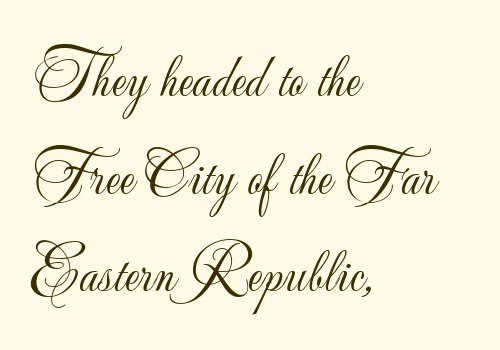
The image shows 61 px light sans-serif type; set left-aligned, normal line spacing (1.6x), normal letter spacing, not underlined; low stroke contrast and a small x-height.
